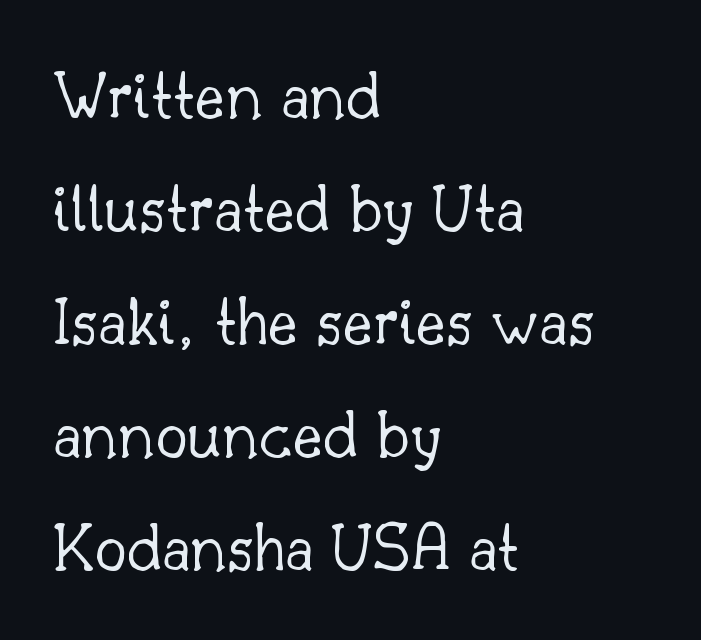
{"italic": "no", "bold": "no", "weight": "light", "width": "normal", "stroke_contrast": "low", "x_height": "small", "monospaced": "no", "underline": "no", "align": "left", "line_spacing": "normal", "line_spacing_ratio": 1.57, "letter_spacing": "normal", "letter_spacing_em": 0.0, "glyph_px": 72}
